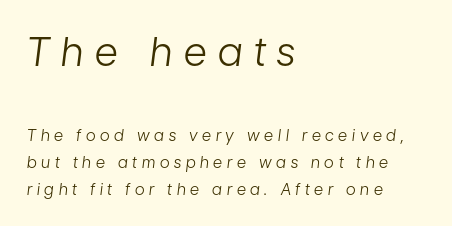
Character widths vary here, with narrow letters taking less room than wide ones. The specimen omits any rule beneath the text block's lines. Every character sits at an angle, as italics do. The rendering shrinks the type as you move from the upper chunk to the lower.
